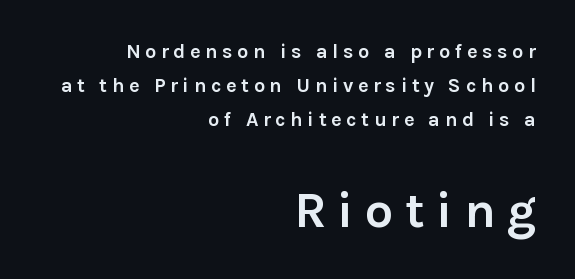
Q: Is the text bold? A: Yes.
Q: Is the text italic (slanted)? A: No, it is upright.
Q: Is the typeface a serif or a sans-serif typeface? A: Sans-serif.
Q: Is the text underlined? A: No.
Q: How is the paragraph aligned? A: Right-aligned.
Q: Is the spacing between letters normal or unusually wide? A: Unusually wide.
Q: Is the spacing between lines tight, normal or loose? A: Normal.
Q: Which block of text is set in a larger size, the first (top) or the second (bottom)? A: The second (bottom) one.
Q: Width (condensed, normal, or wide)? A: Normal.
Q: Stroke contrast? A: Low.
Q: x-height? A: Medium.
Q: Monospaced? A: No.
